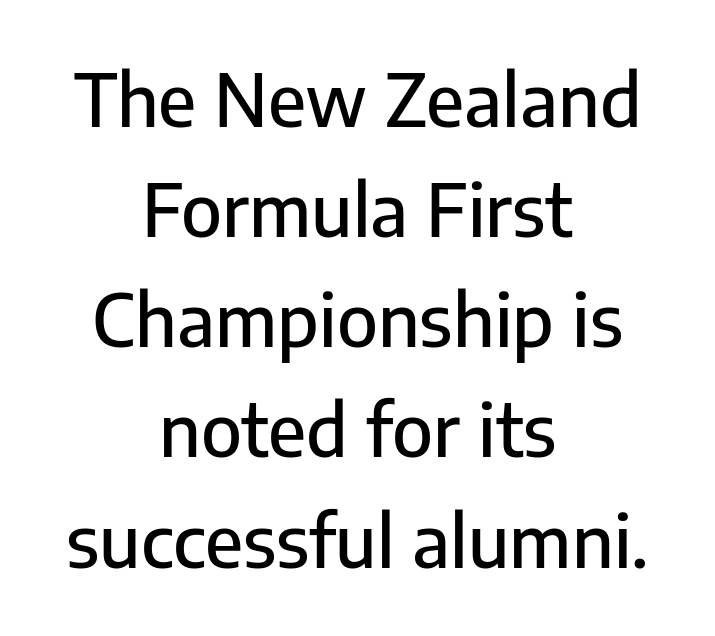
Observe the absence of serifs on each vertical stroke in this sample. The axis of the letterforms is exactly vertical. The whitespace from short lines is split evenly between both sides. Varying glyph widths throughout — classic text-font behaviour. What's the leading like? Ordinary, nothing unusual. Standard letterfit; no display-style spreading of the glyphs.
